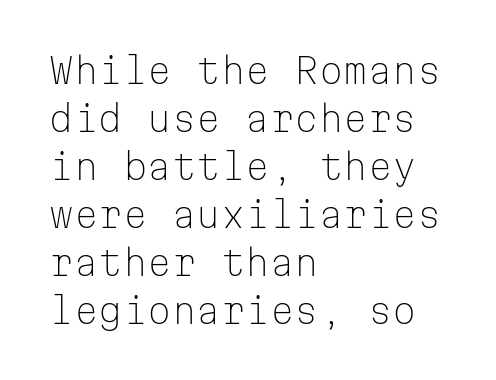
Clear beneath every line of the passage. Tracking here is standard; glyphs follow each other at the usual distance. The typeface has the unassuming heft of standard copy or less. Teacher's note: observe the even left margin — that is flush-left alignment. Regarding serifs, this sample does without them.
